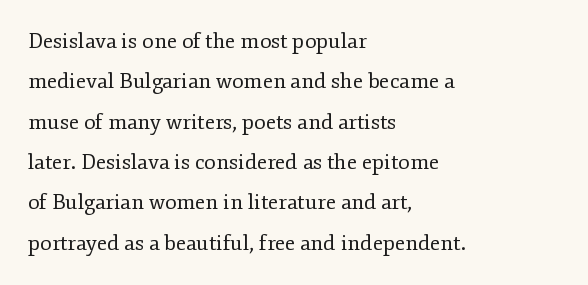
Q: Is the text bold? A: No.
Q: Is the text italic (slanted)? A: No, it is upright.
Q: Is the text underlined? A: No.
Q: How is the paragraph aligned? A: Left-aligned.
Q: Is the spacing between letters normal or unusually wide? A: Normal.
Q: Is the spacing between lines tight, normal or loose? A: Loose.
